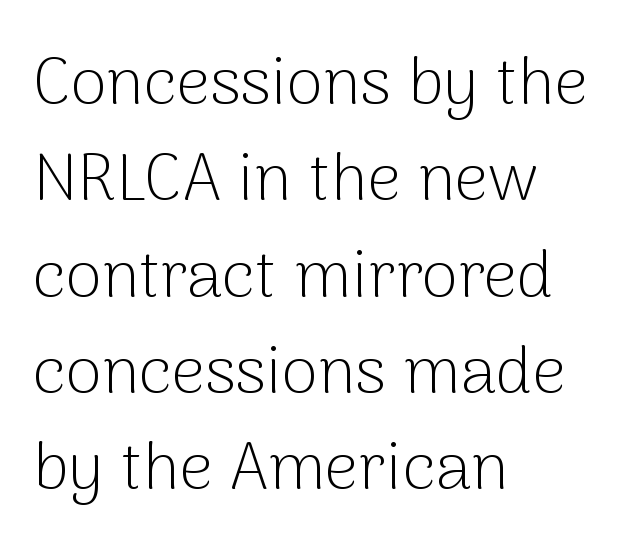
Varying glyph widths throughout — classic text-font behaviour. The weight would be labelled regular, book, light, or lighter still. Descenders are the only things crossing below the line. Typeset ragged right — the left edge is the straight one. The gaps between neighbouring characters are ordinary and unremarkable. Nope, no serifs anywhere on these letters.
